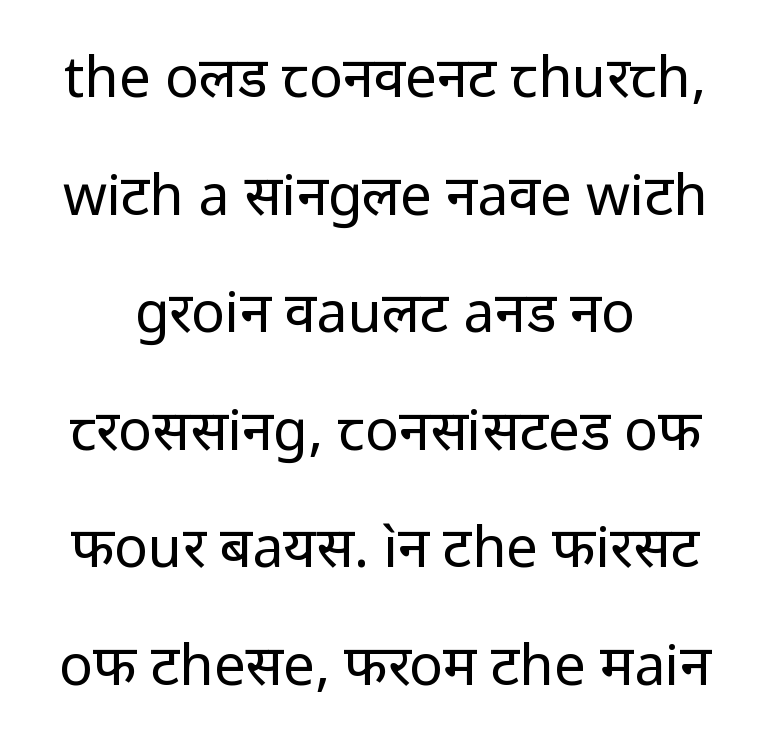
Q: Is the text bold? A: No.
Q: Is the text italic (slanted)? A: No, it is upright.
Q: Is the typeface a serif or a sans-serif typeface? A: Sans-serif.
Q: Is the text underlined? A: No.
Q: Is the spacing between letters normal or unusually wide? A: Normal.
Q: Is the spacing between lines tight, normal or loose? A: Loose.
Q: Width (condensed, normal, or wide)? A: Normal.
Q: Stroke contrast? A: Low.
Q: x-height? A: Medium.
Q: Monospaced? A: No.
